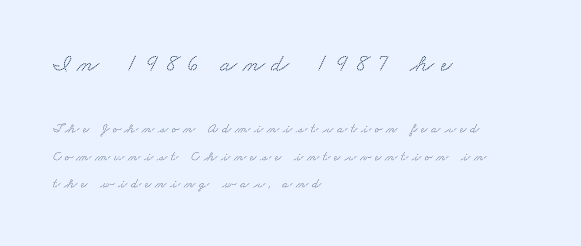
{"underline": "no", "align": "left", "line_spacing": "loose", "line_spacing_ratio": 1.97, "letter_spacing": "wide", "letter_spacing_em": 0.26, "larger_block": "first", "size_ratio": 1.79, "glyph_px": 25}
